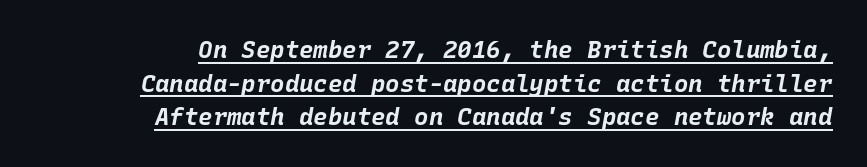
{"italic": "yes", "lean": "right", "slant_degrees": 10, "bold": "yes", "underline": "yes", "align": "right", "line_spacing": "normal", "line_spacing_ratio": 1.4, "letter_spacing": "normal", "letter_spacing_em": 0.0, "glyph_px": 24}
